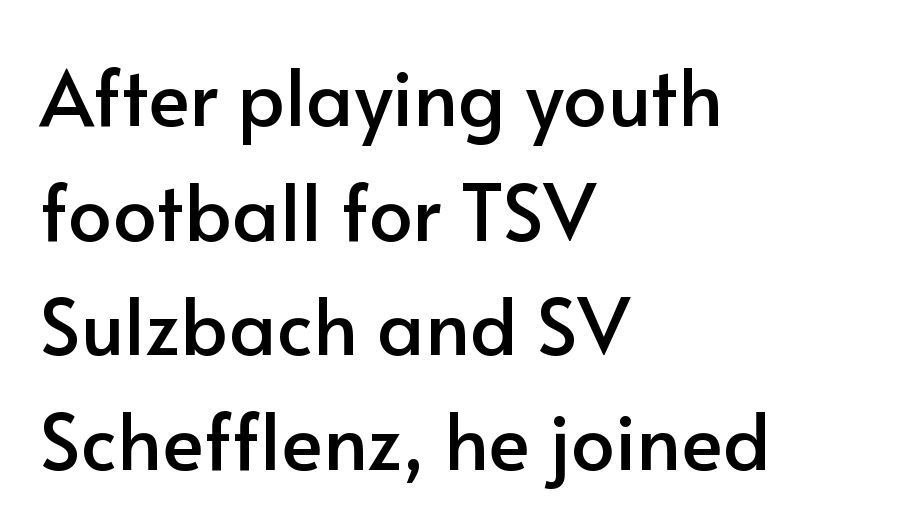
Q: Is the text italic (slanted)? A: No, it is upright.
Q: Is the typeface a serif or a sans-serif typeface? A: Sans-serif.
Q: Is the text underlined? A: No.
Q: How is the paragraph aligned? A: Left-aligned.
Q: Is the spacing between letters normal or unusually wide? A: Normal.
Q: Is the spacing between lines tight, normal or loose? A: Normal.
Q: Width (condensed, normal, or wide)? A: Normal.
Q: Stroke contrast? A: Low.
Q: x-height? A: Small.
Q: Monospaced? A: No.
